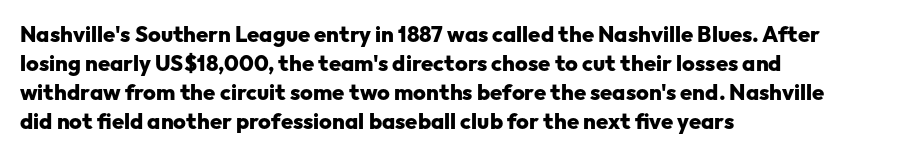
The image shows 22 px bold type, upright; set left-aligned, normal line spacing (1.32x), normal letter spacing, not underlined.
